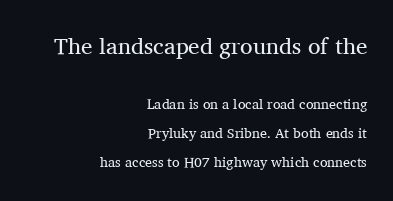
Q: Is the text bold? A: No.
Q: Is the text italic (slanted)? A: No, it is upright.
Q: Is the text underlined? A: No.
Q: How is the paragraph aligned? A: Right-aligned.
Q: Is the spacing between letters normal or unusually wide? A: Normal.
Q: Is the spacing between lines tight, normal or loose? A: Loose.
Q: Which block of text is set in a larger size, the first (top) or the second (bottom)? A: The first (top) one.
